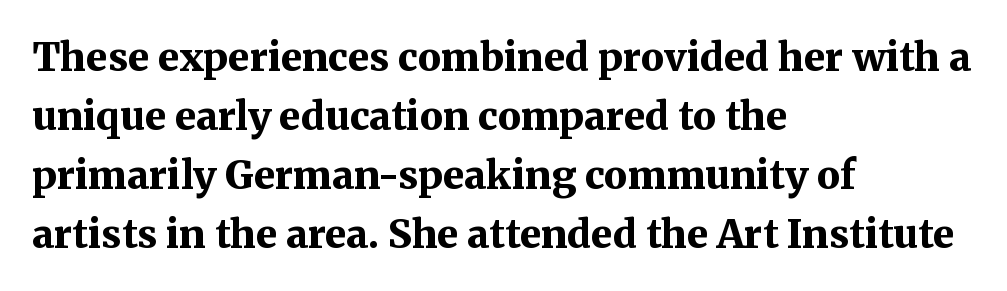
The image shows 39 px bold serif type, upright; set left-aligned, normal line spacing (1.51x), normal letter spacing, not underlined; medium stroke contrast and a medium x-height.
